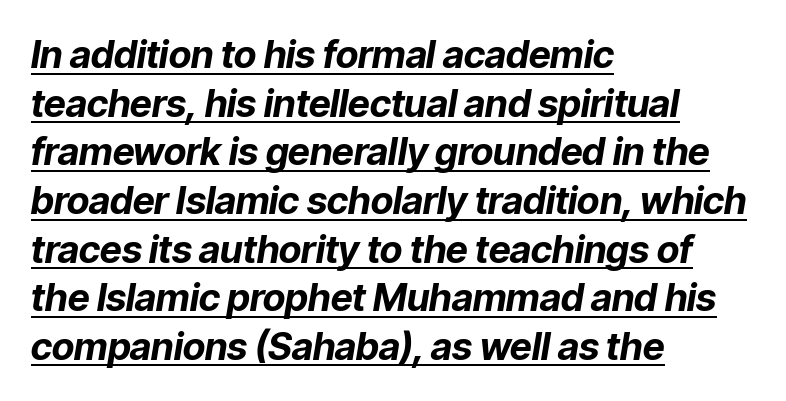
Compared with undecorated copy, this sample adds a rule below the words. Tracking value appears to be zero — textbook default spacing. Spacing verdict: proportional, widths tailored to each character. The rendering anchors every line to the left-hand side. Each glyph is drawn with heavy, bold strokes. This sample keeps an unexceptional amount of space between lines.
